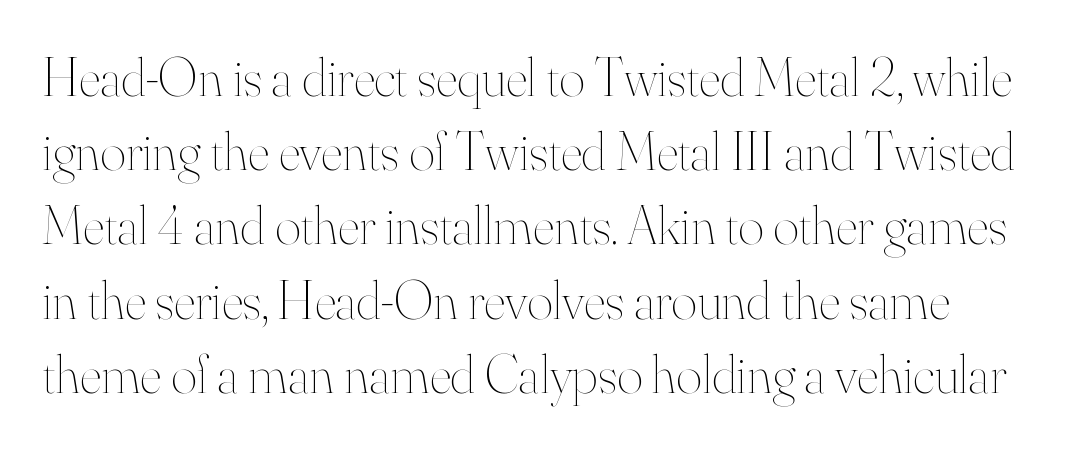
{"italic": "no", "bold": "no", "weight": "thin", "width": "normal", "stroke_contrast": "high", "x_height": "small", "monospaced": "no", "underline": "no", "line_spacing": "normal", "line_spacing_ratio": 1.35, "letter_spacing": "normal", "letter_spacing_em": 0.0, "glyph_px": 55}
